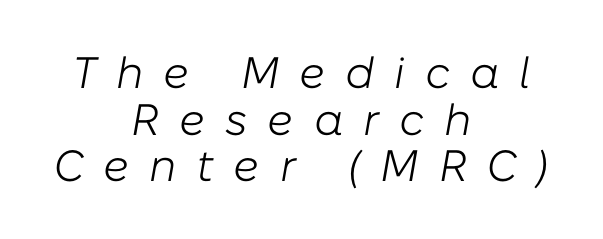
Here the designer chose a conventional face with non-uniform glyph widths. You could only call the tracking loose — the letters float apart. Is the block centered? Yes — each line is placed symmetrically about the middle. Does the leading feel generous? Not at all — it's pinched.
